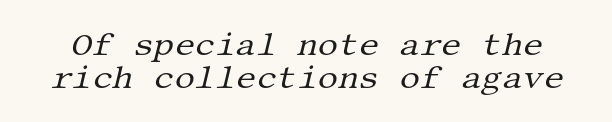
The image shows 32 px regular-weight serif type, italic (leaning right); set tight line spacing (1.02x), normal letter spacing, not underlined; medium stroke contrast and a large x-height.
